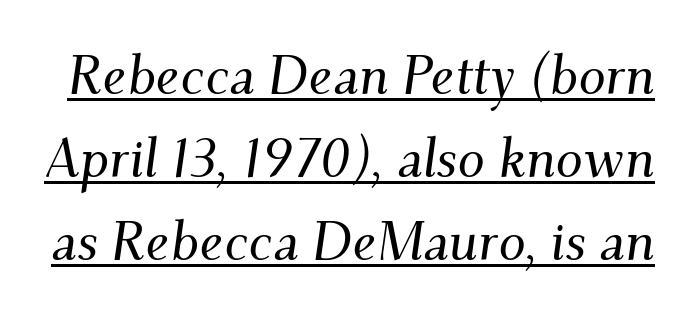
Q: Is the text italic (slanted)? A: Yes, it leans right by about 9 degrees.
Q: Is the typeface a serif or a sans-serif typeface? A: Serif.
Q: Is the text underlined? A: Yes.
Q: Is the spacing between letters normal or unusually wide? A: Normal.
Q: Is the spacing between lines tight, normal or loose? A: Normal.
Q: Width (condensed, normal, or wide)? A: Normal.
Q: Stroke contrast? A: Medium.
Q: x-height? A: Small.
Q: Monospaced? A: No.
